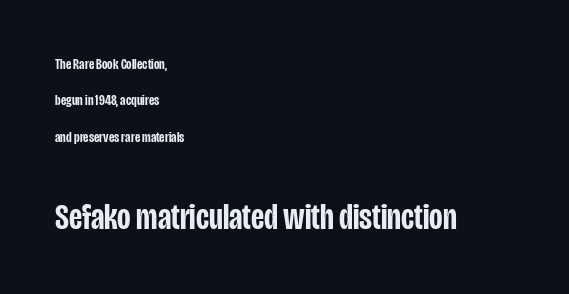
{"serif": "no", "italic": "no", "bold": "semi", "weight": "semibold", "width": "condensed", "stroke_contrast": "low", "x_height": "large", "monospaced": "no", "underline": "no", "align": "left", "line_spacing": "loose", "line_spacing_ratio": 2.43, "letter_spacing": "normal", "letter_spacing_em": 0.0, "larger_block": "second", "size_ratio": 2.47, "glyph_px": 37}
